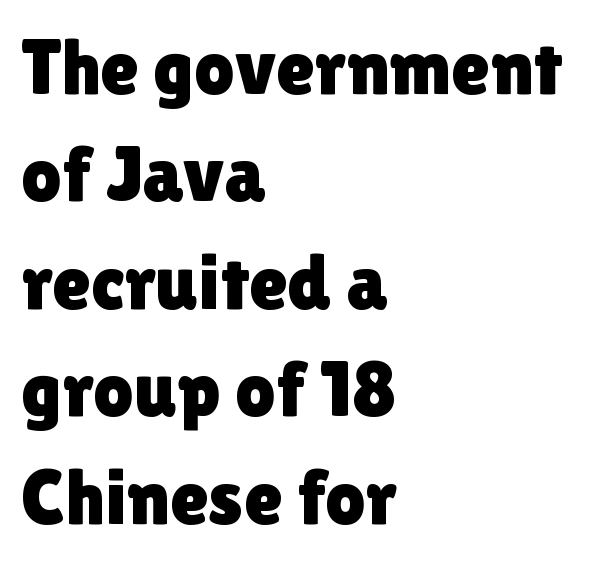
The image shows 79 px sans-serif type, upright; set left-aligned, normal line spacing (1.36x), normal letter spacing, not underlined; a medium x-height.
